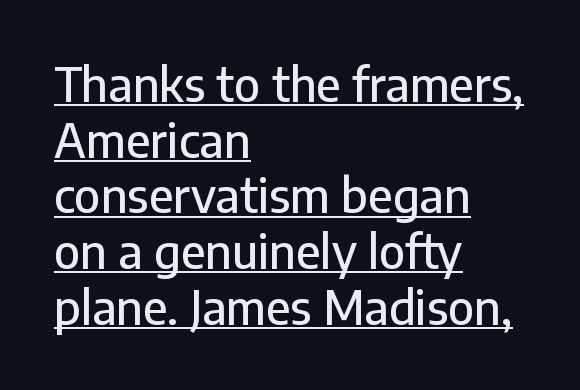
{"serif": "no", "italic": "no", "width": "normal", "stroke_contrast": "low", "x_height": "medium", "monospaced": "no", "underline": "yes", "align": "left", "line_spacing_ratio": 1.21, "letter_spacing": "normal", "letter_spacing_em": 0.0, "glyph_px": 46}
